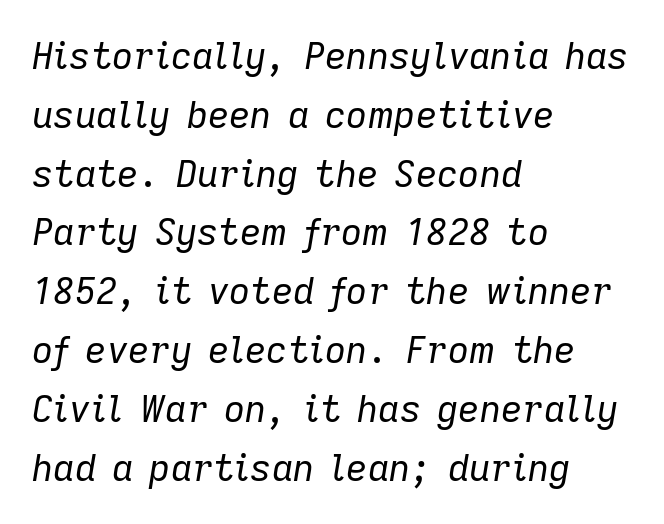
Normally led — the rows are evenly, conventionally spaced. Alignment: flush left. Slanted lettering throughout. Check under the words: just untouched page. Caption: standard tracking, unaltered.
